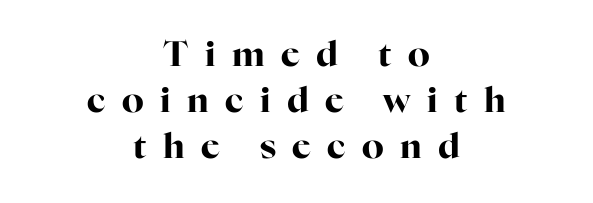
The image shows 35 px bold serif type, upright; set centered, normal line spacing (1.31x), unusually wide letter spacing (+0.47 em), not underlined; high stroke contrast and a medium x-height.
